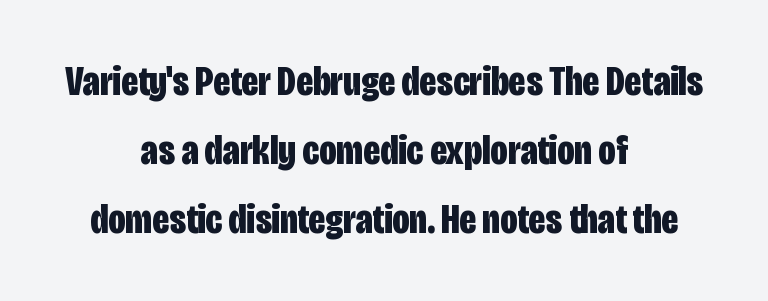
The image shows 43 px bold, condensed sans-serif type, upright; set centered, normal line spacing (1.61x), normal letter spacing, not underlined; low stroke contrast and a large x-height.
